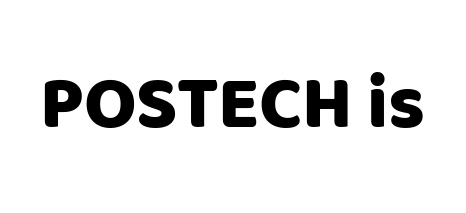
The image shows 75 px sans-serif type, upright; set normal letter spacing, not underlined; low stroke contrast and a large x-height.
